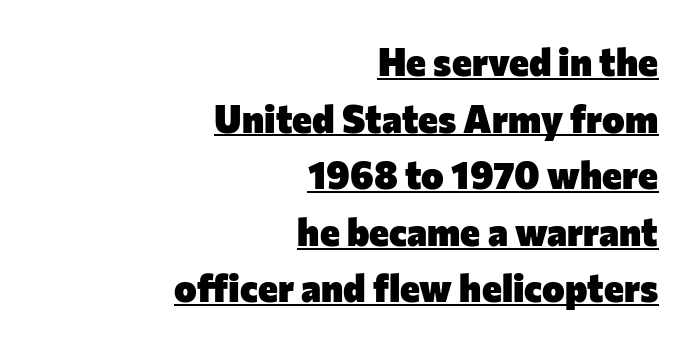
{"serif": "no", "italic": "no", "bold": "yes", "weight": "heavy", "width": "normal", "stroke_contrast": "low", "x_height": "medium", "monospaced": "no", "underline": "yes", "align": "right", "line_spacing": "normal", "line_spacing_ratio": 1.49, "letter_spacing": "normal", "letter_spacing_em": 0.0, "glyph_px": 38}
